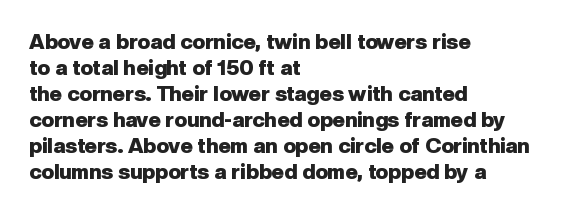
The strokes are fattened all the way to bold. Visually the block forms a straight wall on the left and a jagged coastline on the right. A typesetter would mark this as roman, not italic. The words here are not underlined.
